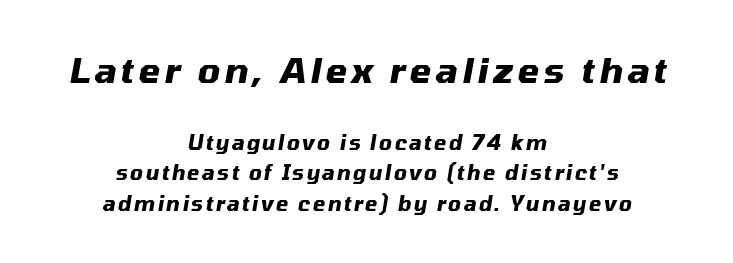
Q: Is the text bold? A: Yes.
Q: Is the text italic (slanted)? A: Yes, it leans right by about 10 degrees.
Q: Is the text underlined? A: No.
Q: How is the paragraph aligned? A: Centered.
Q: Is the spacing between lines tight, normal or loose? A: Normal.
Q: Which block of text is set in a larger size, the first (top) or the second (bottom)? A: The first (top) one.
Q: Width (condensed, normal, or wide)? A: Normal.
Q: Stroke contrast? A: Medium.
Q: x-height? A: Medium.
Q: Monospaced? A: No.
